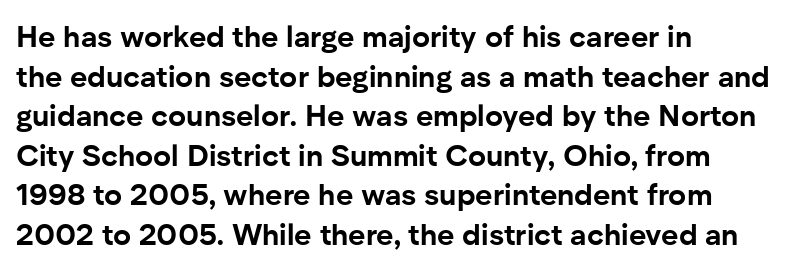
{"serif": "no", "italic": "no", "bold": "yes", "weight": "bold", "width": "normal", "stroke_contrast": "low", "x_height": "medium", "monospaced": "no", "underline": "no", "align": "left", "line_spacing": "normal", "line_spacing_ratio": 1.32, "letter_spacing": "normal", "letter_spacing_em": 0.0, "glyph_px": 30}
